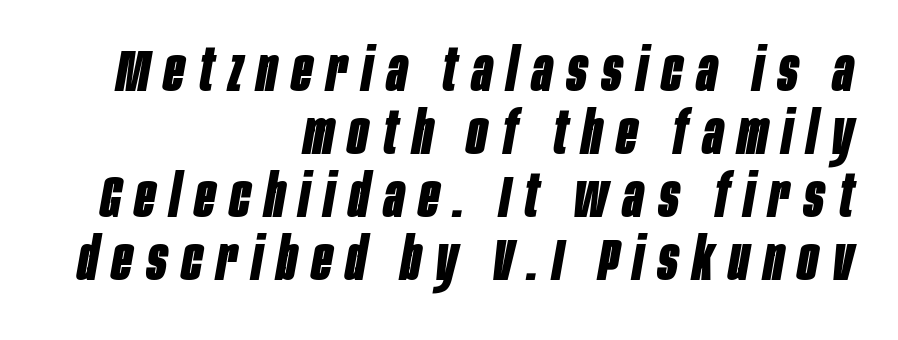
A dark, heavy texture on the line: the type is bold. Leftover space on each line is placed entirely before the opening word. Cramped leading. Slant detected: the letters are inclined. The zone under the glyphs is completely vacant.
